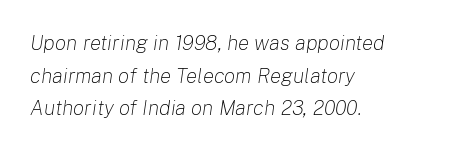
The cut favours lightness, reaching ordinary text weight at its darkest. The passage shown stacks its lines at a standard gap. An italicized treatment has been applied to the whole sample. The text block is weighted toward the left margin, trailing off unevenly rightward. Type without underlining.
